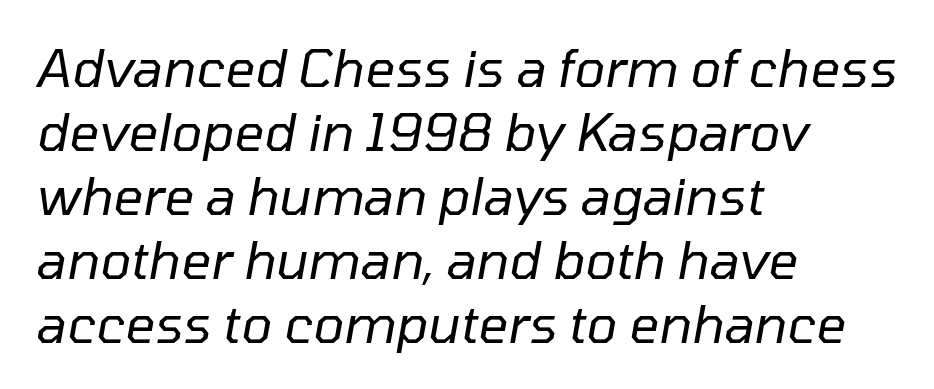
Q: Is the text bold? A: No.
Q: Is the text italic (slanted)? A: Yes, it leans right by about 10 degrees.
Q: Is the text underlined? A: No.
Q: How is the paragraph aligned? A: Left-aligned.
Q: Is the spacing between letters normal or unusually wide? A: Normal.
Q: Width (condensed, normal, or wide)? A: Normal.
Q: Stroke contrast? A: Low.
Q: x-height? A: Medium.
Q: Monospaced? A: No.
